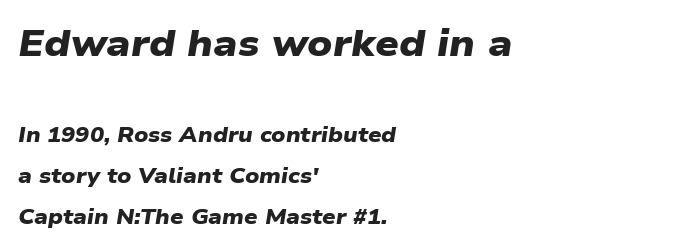
Q: Is the text bold? A: Yes.
Q: Is the typeface a serif or a sans-serif typeface? A: Sans-serif.
Q: Is the text underlined? A: No.
Q: How is the paragraph aligned? A: Left-aligned.
Q: Is the spacing between letters normal or unusually wide? A: Normal.
Q: Is the spacing between lines tight, normal or loose? A: Loose.
Q: Which block of text is set in a larger size, the first (top) or the second (bottom)? A: The first (top) one.
Q: Width (condensed, normal, or wide)? A: Wide.
Q: Stroke contrast? A: Low.
Q: x-height? A: Medium.
Q: Monospaced? A: No.
